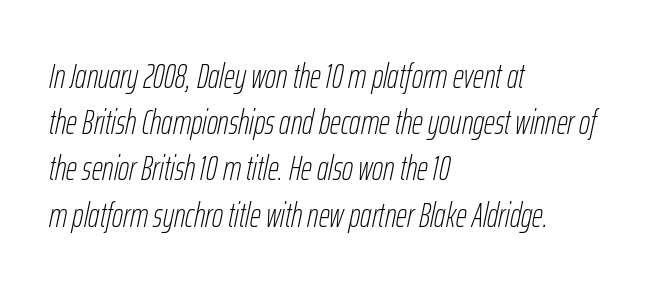
The image shows 34 px thin, condensed type, italic (leaning right); set left-aligned, normal line spacing (1.36x), normal letter spacing, not underlined; low stroke contrast and a medium x-height.
